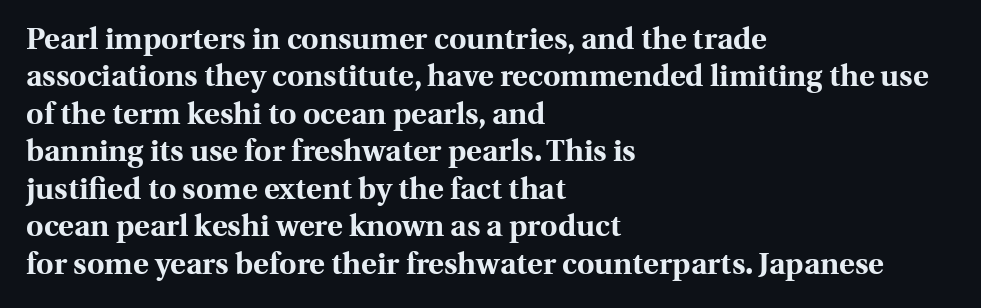
{"serif": "yes", "italic": "no", "bold": "yes", "weight": "bold", "width": "normal", "x_height": "medium", "monospaced": "no", "underline": "no", "align": "left", "line_spacing": "normal", "line_spacing_ratio": 1.25, "letter_spacing": "normal", "letter_spacing_em": 0.0, "glyph_px": 30}
